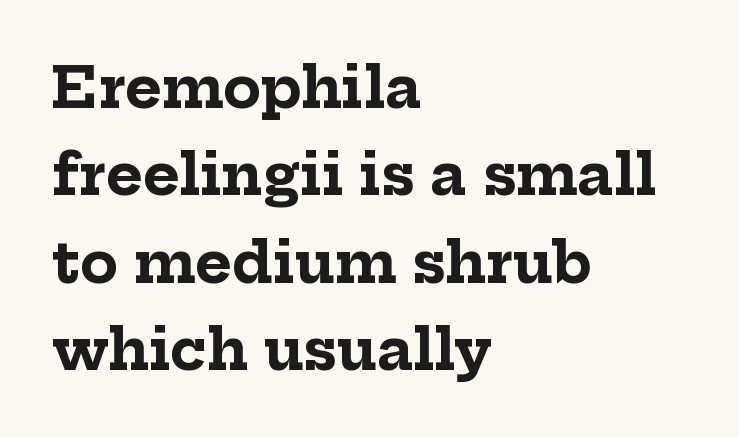
The image shows 56 px bold serif type, upright; set left-aligned, normal line spacing (1.56x), normal letter spacing, not underlined; low stroke contrast and a medium x-height.
